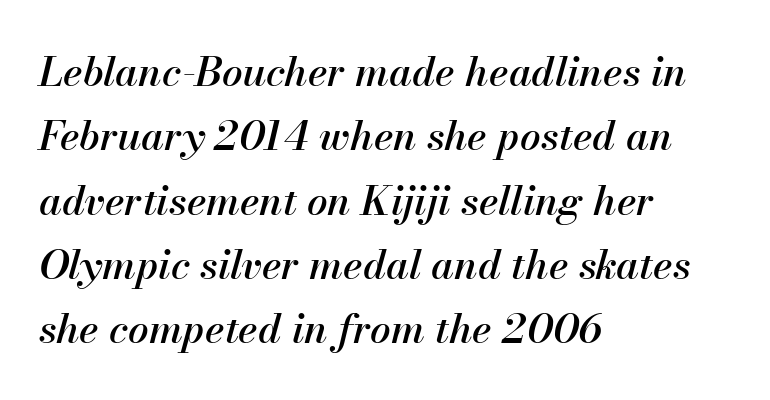
Q: Is the text italic (slanted)? A: Yes, it leans right by about 13 degrees.
Q: Is the text underlined? A: No.
Q: How is the paragraph aligned? A: Left-aligned.
Q: Is the spacing between letters normal or unusually wide? A: Normal.
Q: Is the spacing between lines tight, normal or loose? A: Normal.
Q: Width (condensed, normal, or wide)? A: Normal.
Q: Stroke contrast? A: Medium.
Q: x-height? A: Small.
Q: Monospaced? A: No.
